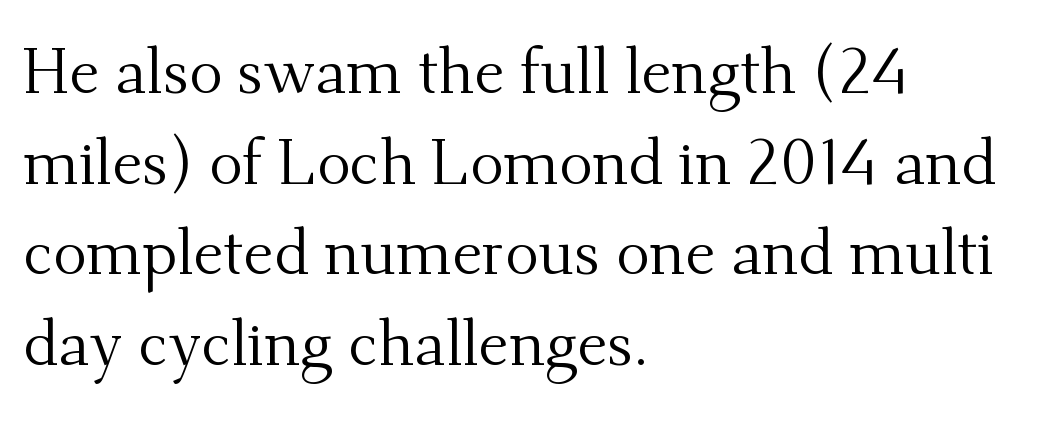
{"serif": "yes", "italic": "no", "bold": "no", "weight": "regular", "width": "normal", "stroke_contrast": "medium", "x_height": "small", "monospaced": "no", "underline": "no", "align": "left", "line_spacing": "normal", "line_spacing_ratio": 1.44, "letter_spacing": "normal", "letter_spacing_em": 0.0, "glyph_px": 63}
